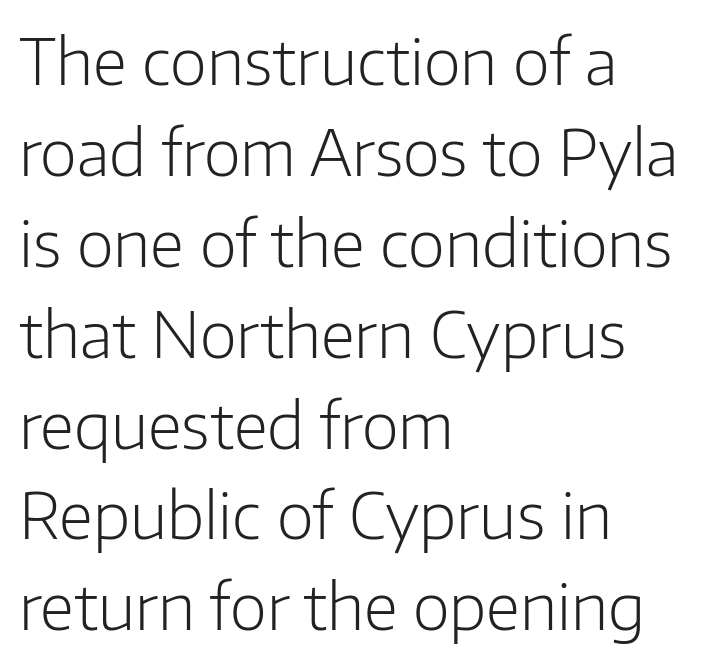
The image shows 64 px light sans-serif type, upright; set left-aligned, normal line spacing (1.42x), normal letter spacing, not underlined; low stroke contrast and a medium x-height.
